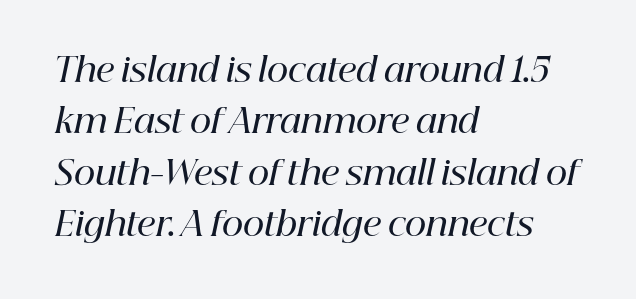
All the whitespace from short lines collects on the right. The rendering applies a slant to the glyphs. Each letter keeps its own natural width here, so spacing adapts to shape. Standard letterfit; no display-style spreading of the glyphs. Every letter is mildly thick-stroked: semibold rather than bold. Old-style or modern, the face here clearly has serifs.
